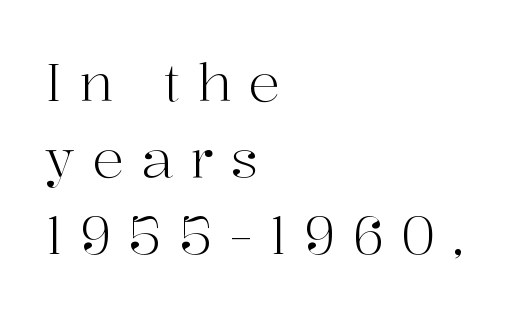
{"serif": "yes", "italic": "no", "bold": "no", "weight": "light", "width": "normal", "stroke_contrast": "high", "x_height": "medium", "monospaced": "no", "underline": "no", "align": "left", "line_spacing": "normal", "line_spacing_ratio": 1.44, "letter_spacing": "wide", "letter_spacing_em": 0.31, "glyph_px": 53}
